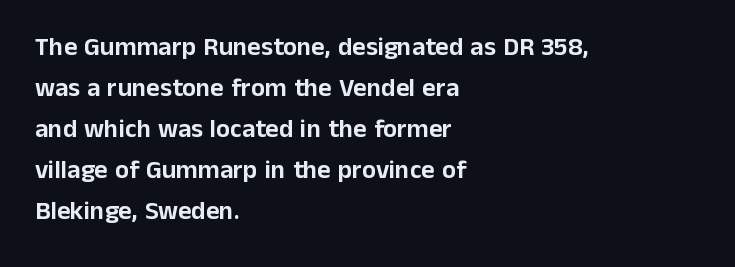
The image shows 26 px text type, upright; set left-aligned, normal line spacing (1.58x), normal letter spacing, not underlined.
